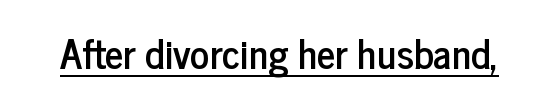
Q: Is the text italic (slanted)? A: No, it is upright.
Q: Is the typeface a serif or a sans-serif typeface? A: Sans-serif.
Q: Is the text underlined? A: Yes.
Q: Is the spacing between letters normal or unusually wide? A: Normal.
Q: Width (condensed, normal, or wide)? A: Condensed.
Q: Stroke contrast? A: Low.
Q: x-height? A: Medium.
Q: Monospaced? A: No.
